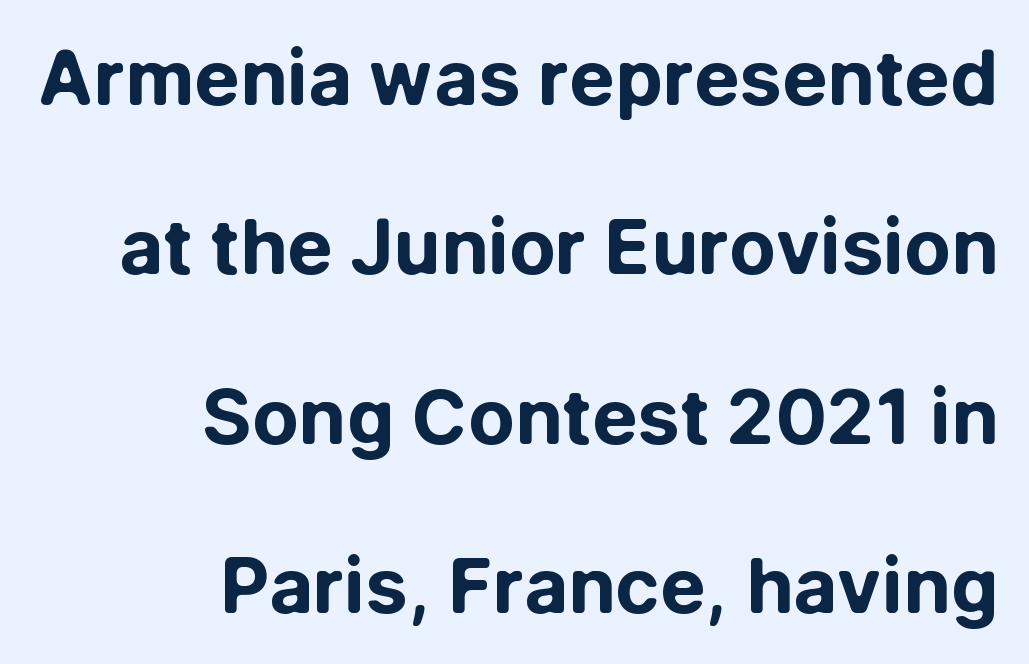
The image shows 76 px bold sans-serif type, upright; set right-aligned, loose line spacing (2.23x), normal letter spacing, not underlined; low stroke contrast and a medium x-height.
